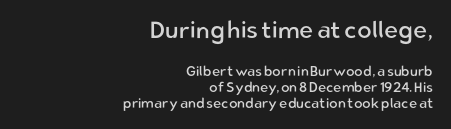
Think standard paragraph weight, or any step lighter than that. Vertical strokes here are truly vertical. Summary of vertical rhythm: compact, with narrow interline spacing. Casual observation: everything's shoved over to the right.
